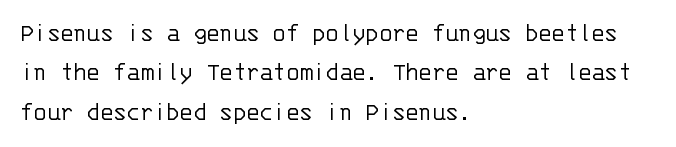
Q: Is the text bold? A: No.
Q: Is the text italic (slanted)? A: No, it is upright.
Q: Is the text underlined? A: No.
Q: How is the paragraph aligned? A: Left-aligned.
Q: Is the spacing between letters normal or unusually wide? A: Normal.
Q: Is the spacing between lines tight, normal or loose? A: Normal.
